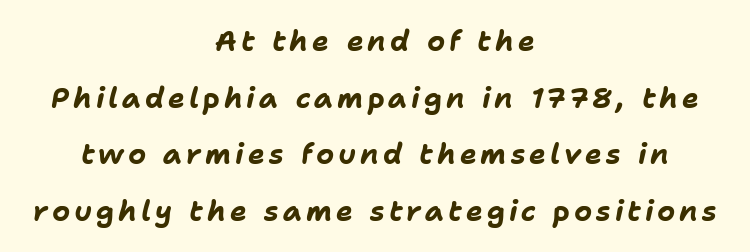
The image shows 28 px bold type, italic (leaning right); set centered, loose line spacing (2.02x), not underlined; low stroke contrast and a medium x-height.
